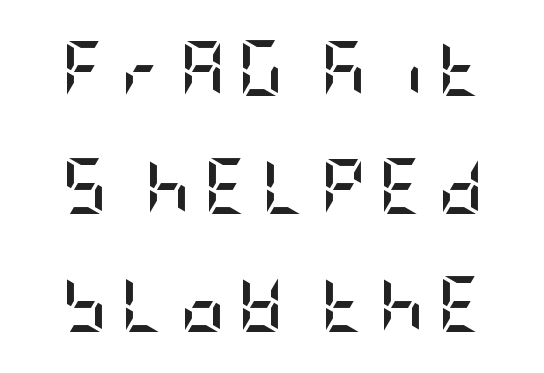
The image shows 56 px semibold, condensed sans-serif type, upright; set loose line spacing (2.11x), unusually wide letter spacing (+0.23 em), not underlined; low stroke contrast and a large x-height.
